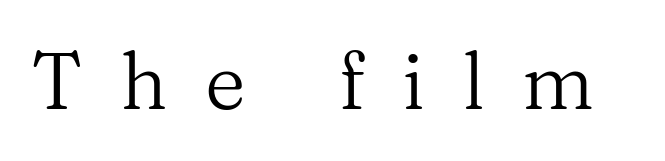
The image shows 79 px regular-weight serif type, upright; set unusually wide letter spacing (+0.47 em), not underlined; medium stroke contrast and a medium x-height.
